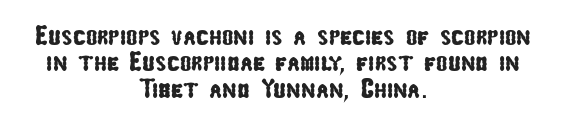
One glance says dense: line gaps are narrower than usual. Descenders hang freely into open space. The text block is weighted toward neither margin, spreading evenly from the middle. Honestly, the letter spacing is just normal — you wouldn't notice it.
